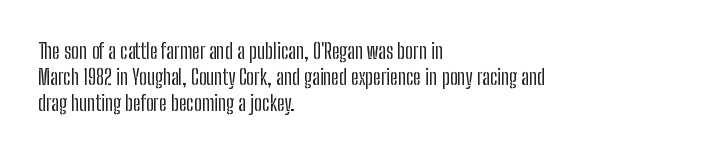
The typesetter chose a ragged-right arrangement here. The type sits square on the baseline with zero lean. There is no visible air inserted between adjacent glyphs. Has an underline been added? It has not.
